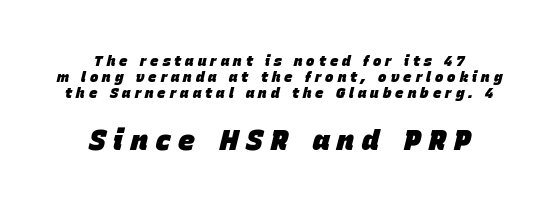
The passage shown stacks its lines with hardly any gap. This sample is center-justified, so both line endings float freely. Type without underlining. Tracking here is generous; glyphs stand well apart from one another. Character widths vary here, with narrow letters taking less room than wide ones.
